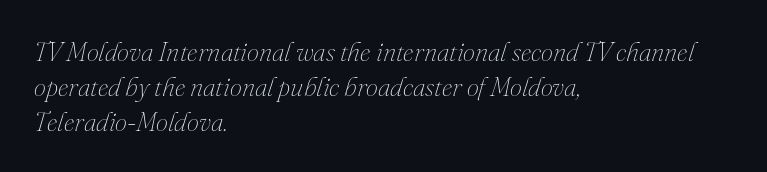
{"italic": "yes", "lean": "right", "slant_degrees": 16, "bold": "no", "underline": "no", "align": "left", "line_spacing": "normal", "line_spacing_ratio": 1.29, "letter_spacing": "normal", "letter_spacing_em": 0.0, "glyph_px": 27}
